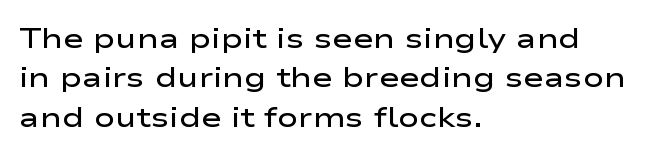
{"serif": "no", "italic": "no", "bold": "semi", "weight": "semibold", "width": "wide", "stroke_contrast": "low", "x_height": "medium", "monospaced": "no", "underline": "no", "align": "left", "line_spacing": "normal", "line_spacing_ratio": 1.41, "letter_spacing": "normal", "letter_spacing_em": 0.0, "glyph_px": 28}
